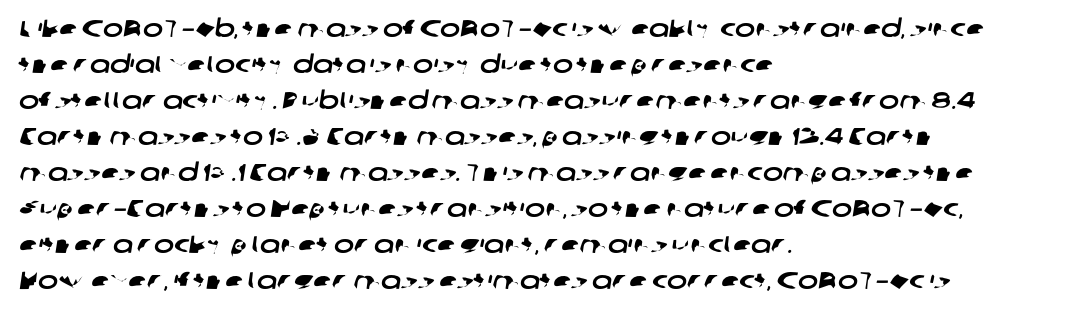
{"underline": "no", "align": "left", "line_spacing": "normal", "line_spacing_ratio": 1.5, "letter_spacing": "normal", "letter_spacing_em": 0.0, "glyph_px": 24}
